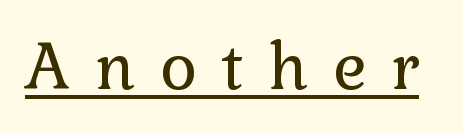
Q: Is the text bold? A: No.
Q: Is the text italic (slanted)? A: No, it is upright.
Q: Is the typeface a serif or a sans-serif typeface? A: Serif.
Q: Is the text underlined? A: Yes.
Q: Is the spacing between letters normal or unusually wide? A: Unusually wide.
Q: Width (condensed, normal, or wide)? A: Normal.
Q: Stroke contrast? A: Low.
Q: x-height? A: Medium.
Q: Monospaced? A: No.
